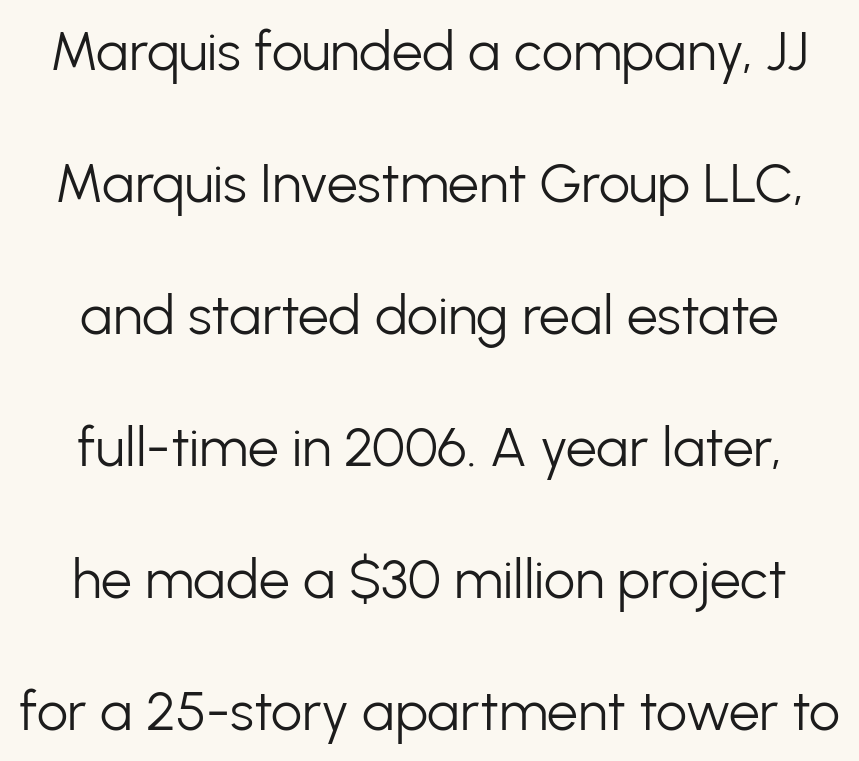
Q: Is the text bold? A: No.
Q: Is the text italic (slanted)? A: No, it is upright.
Q: Is the typeface a serif or a sans-serif typeface? A: Sans-serif.
Q: Is the text underlined? A: No.
Q: Is the spacing between letters normal or unusually wide? A: Normal.
Q: Is the spacing between lines tight, normal or loose? A: Loose.
Q: Width (condensed, normal, or wide)? A: Normal.
Q: Stroke contrast? A: Low.
Q: x-height? A: Medium.
Q: Monospaced? A: No.
